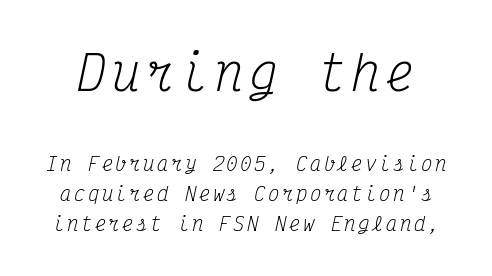
Q: Is the text bold? A: No.
Q: Is the text italic (slanted)? A: Yes, it leans right by about 12 degrees.
Q: Is the typeface a serif or a sans-serif typeface? A: Serif.
Q: Is the text underlined? A: No.
Q: Is the spacing between lines tight, normal or loose? A: Normal.
Q: Which block of text is set in a larger size, the first (top) or the second (bottom)? A: The first (top) one.
Q: Width (condensed, normal, or wide)? A: Condensed.
Q: Stroke contrast? A: Medium.
Q: x-height? A: Medium.
Q: Monospaced? A: Yes.
